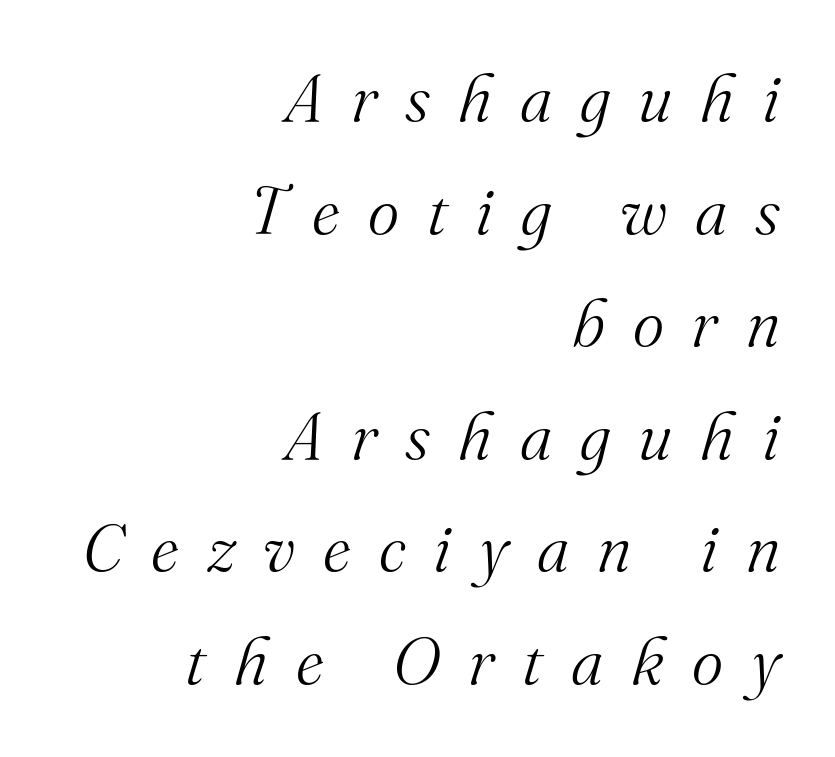
The image shows 67 px light serif type, italic (leaning right); set right-aligned, normal line spacing (1.68x), unusually wide letter spacing (+0.42 em), not underlined; medium stroke contrast and a small x-height.
